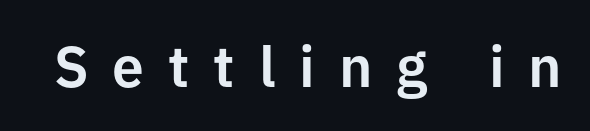
{"serif": "no", "italic": "no", "width": "normal", "stroke_contrast": "low", "x_height": "medium", "monospaced": "no", "underline": "no", "letter_spacing": "wide", "letter_spacing_em": 0.42, "glyph_px": 57}
